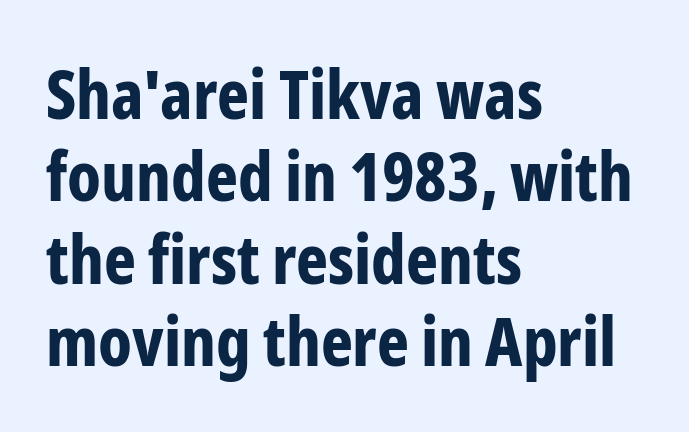
The image shows 68 px bold, condensed sans-serif type, upright; set left-aligned, line spacing 1.21x, normal letter spacing, not underlined; low stroke contrast and a medium x-height.
